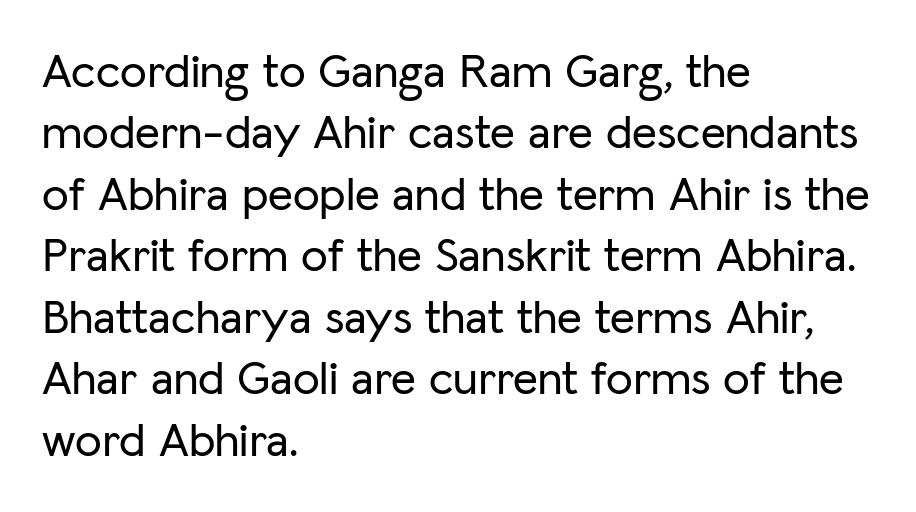
The image shows 48 px sans-serif type, upright; set left-aligned, normal line spacing (1.28x), normal letter spacing, not underlined; low stroke contrast and a medium x-height.
